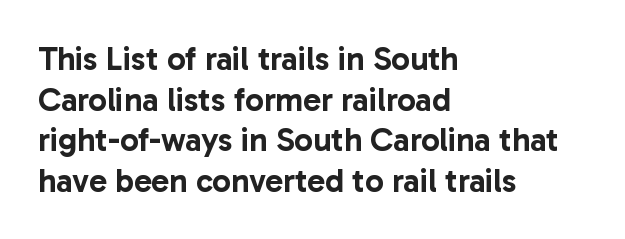
{"serif": "no", "italic": "no", "width": "normal", "stroke_contrast": "low", "x_height": "medium", "monospaced": "no", "underline": "no", "align": "left", "line_spacing_ratio": 1.23, "letter_spacing": "normal", "letter_spacing_em": 0.0, "glyph_px": 33}
